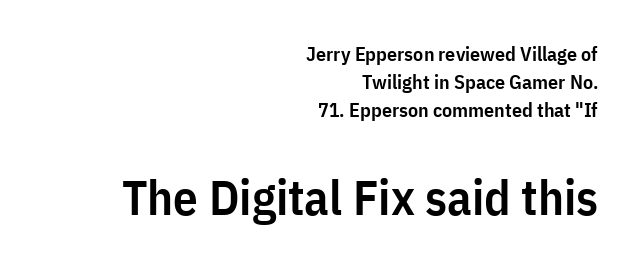
{"serif": "no", "italic": "no", "bold": "semi", "weight": "semibold", "width": "condensed", "stroke_contrast": "low", "x_height": "medium", "monospaced": "no", "underline": "no", "align": "right", "line_spacing": "normal", "line_spacing_ratio": 1.41, "letter_spacing": "normal", "letter_spacing_em": 0.0, "larger_block": "second", "size_ratio": 2.45, "glyph_px": 49}
